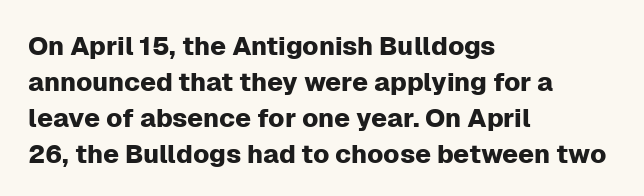
A typesetter would mark this as roman, not italic. Every row of glyphs begins at an identical x-position on the left. Descenders are the only things crossing below the line. Horizontal bands of white between lines are of average thickness.
